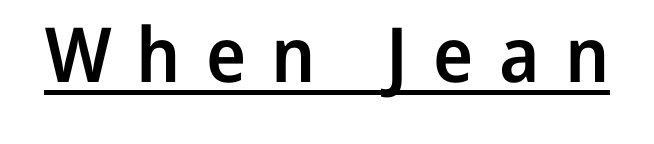
A roman cut, with each character standing at attention. The glyphs in this specimen are sans serif. This is the in-between weight designers call semibold or demi. These lines have a slow, spaced-out rhythm from letter to letter. Does a line run under the words? Yes, clearly. Think of a printed novel: that variable character pitch is what you see here.
